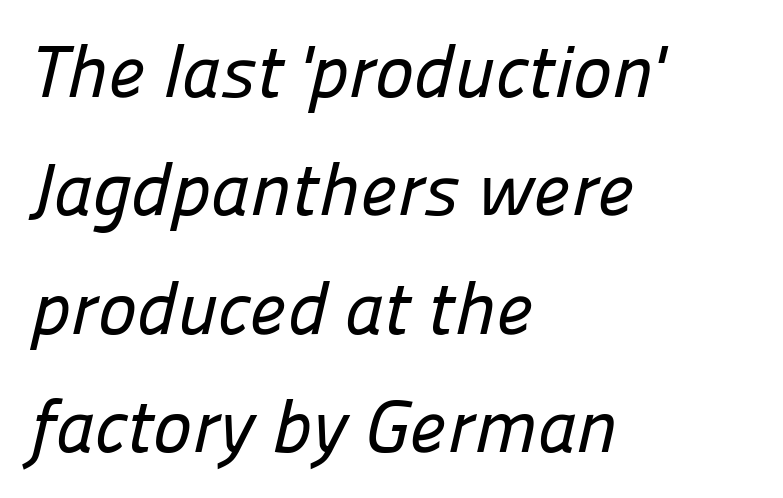
{"serif": "no", "width": "normal", "stroke_contrast": "low", "x_height": "medium", "monospaced": "no", "underline": "no", "align": "left", "line_spacing": "normal", "line_spacing_ratio": 1.6, "letter_spacing": "normal", "letter_spacing_em": 0.0, "glyph_px": 74}
